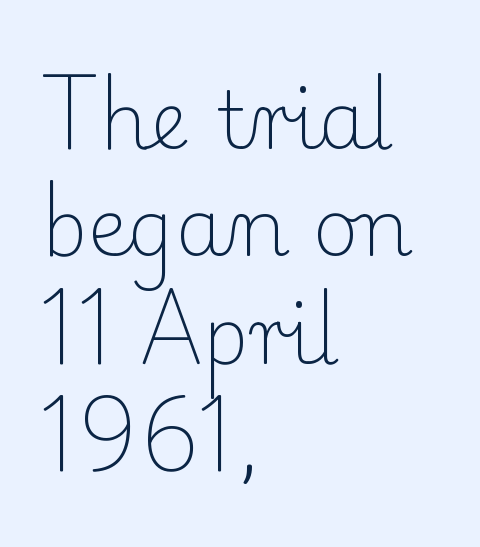
The image shows 79 px light serif type, upright; set left-aligned, normal line spacing (1.36x), normal letter spacing, not underlined; low stroke contrast and a small x-height.
